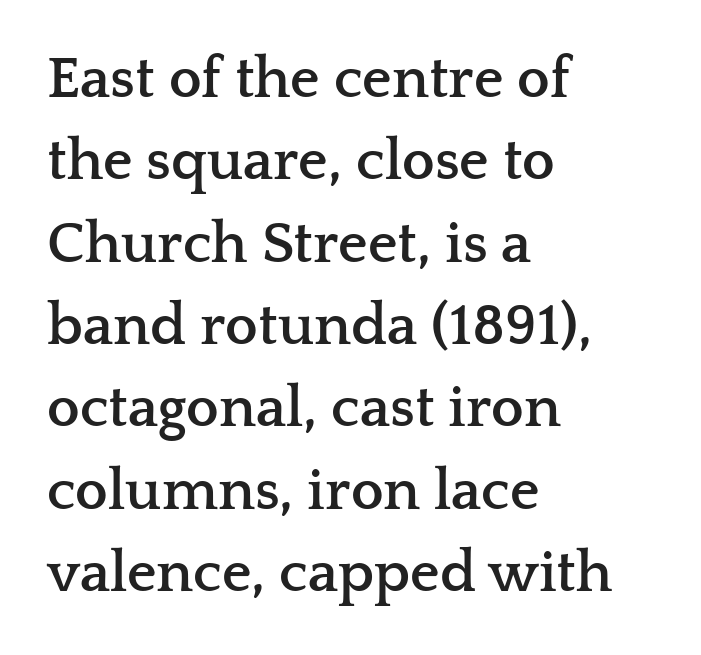
A normal amount of white space separates one row of letters from the next. Regarding serifs, this sample has them. A typesetter would mark this as roman, not italic. Is the type bold? Yes — the strokes are clearly thick and heavy.
